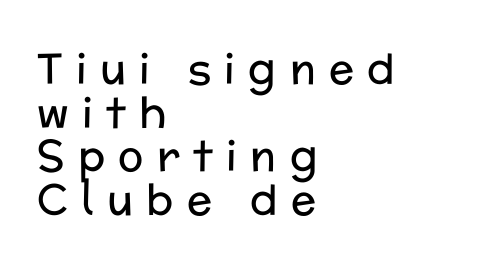
If you measured baseline to baseline, you'd find a short distance. This is sans-serif lettering, the kind often seen on screens and signage. Short and long lines alike share a common starting point at left. Looks like regular typesetting: each glyph gets only the width it needs. This sample uses expanded letter spacing, leaving extra air between glyphs. The zone under the glyphs is completely vacant.
